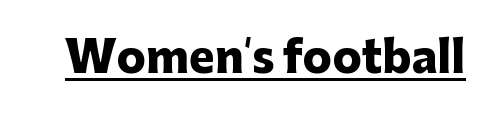
Q: Is the text bold? A: Yes.
Q: Is the text italic (slanted)? A: No, it is upright.
Q: Is the typeface a serif or a sans-serif typeface? A: Sans-serif.
Q: Is the text underlined? A: Yes.
Q: Is the spacing between letters normal or unusually wide? A: Normal.
Q: Width (condensed, normal, or wide)? A: Normal.
Q: Stroke contrast? A: Low.
Q: x-height? A: Medium.
Q: Monospaced? A: No.
